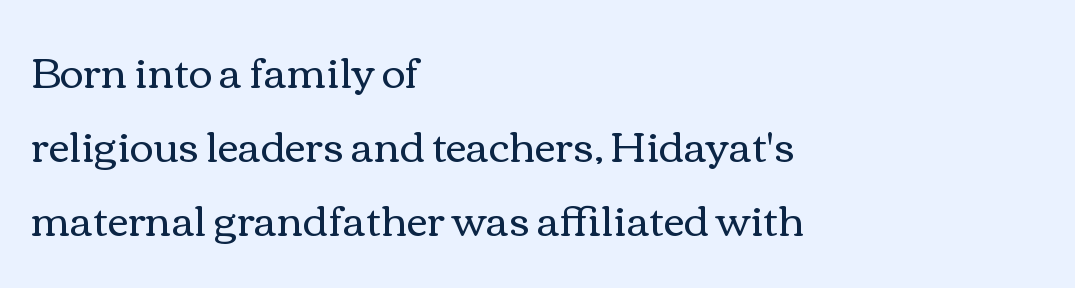
Q: Is the text bold? A: No.
Q: Is the text italic (slanted)? A: No, it is upright.
Q: Is the text underlined? A: No.
Q: How is the paragraph aligned? A: Left-aligned.
Q: Is the spacing between letters normal or unusually wide? A: Normal.
Q: Width (condensed, normal, or wide)? A: Wide.
Q: x-height? A: Medium.
Q: Monospaced? A: No.
